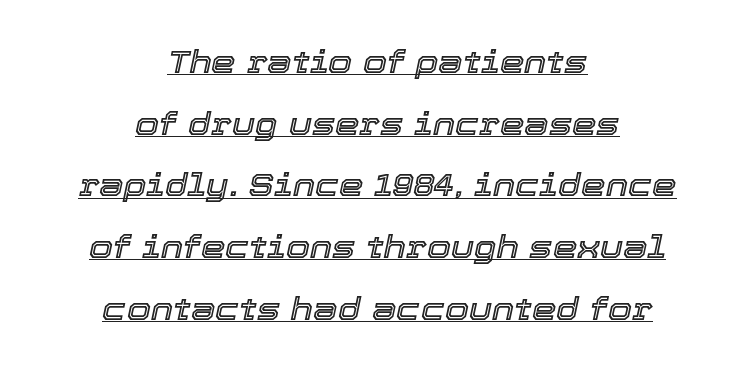
Slanted lettering throughout. This sample carries an underscore along the baseline area. Default kerning and tracking; the words read as compact shapes. The letters advance in unequal steps, a hallmark of proportional type.
